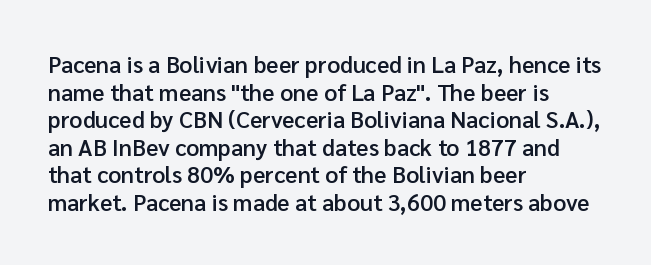
Q: Is the text bold? A: Semi-bold.
Q: Is the text italic (slanted)? A: No, it is upright.
Q: Is the text underlined? A: No.
Q: How is the paragraph aligned? A: Left-aligned.
Q: Is the spacing between letters normal or unusually wide? A: Normal.
